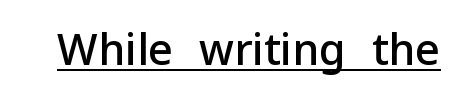
{"serif": "no", "italic": "no", "bold": "semi", "weight": "semibold", "width": "normal", "stroke_contrast": "low", "x_height": "medium", "monospaced": "no", "underline": "yes", "letter_spacing": "normal", "letter_spacing_em": 0.0, "glyph_px": 43}
